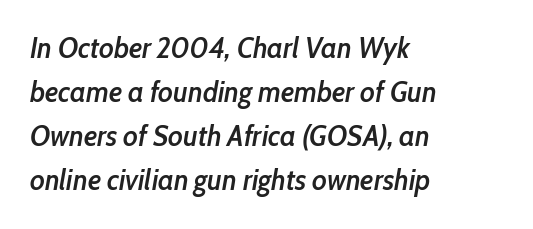
{"italic": "yes", "lean": "right", "slant_degrees": 10, "bold": "semi", "weight": "semibold", "width": "condensed", "stroke_contrast": "low", "x_height": "medium", "monospaced": "no", "underline": "no", "align": "left", "line_spacing": "normal", "line_spacing_ratio": 1.52, "letter_spacing": "normal", "letter_spacing_em": 0.0, "glyph_px": 29}
